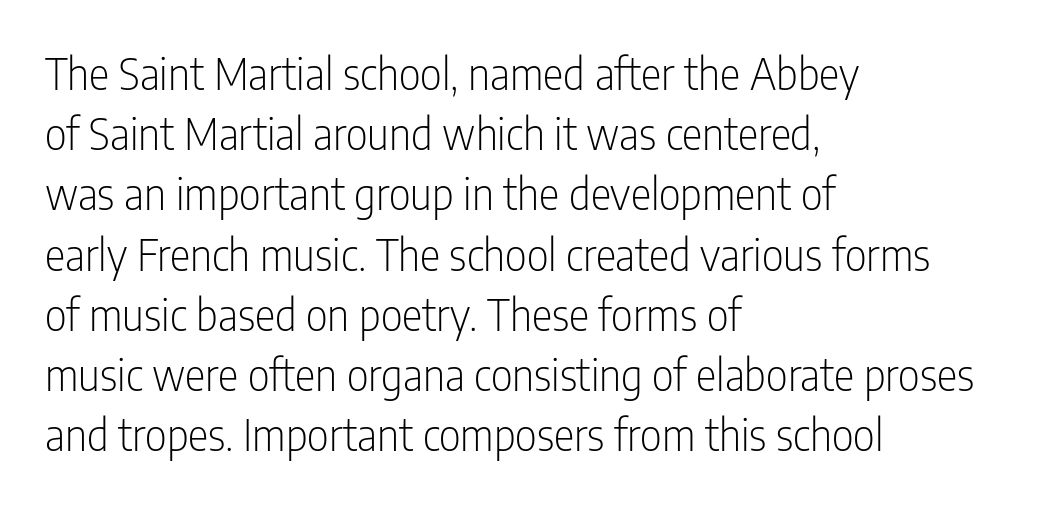
{"serif": "no", "italic": "no", "bold": "no", "weight": "light", "width": "condensed", "stroke_contrast": "low", "x_height": "medium", "monospaced": "no", "underline": "no", "align": "left", "line_spacing": "normal", "line_spacing_ratio": 1.4, "letter_spacing": "normal", "letter_spacing_em": 0.0, "glyph_px": 43}
